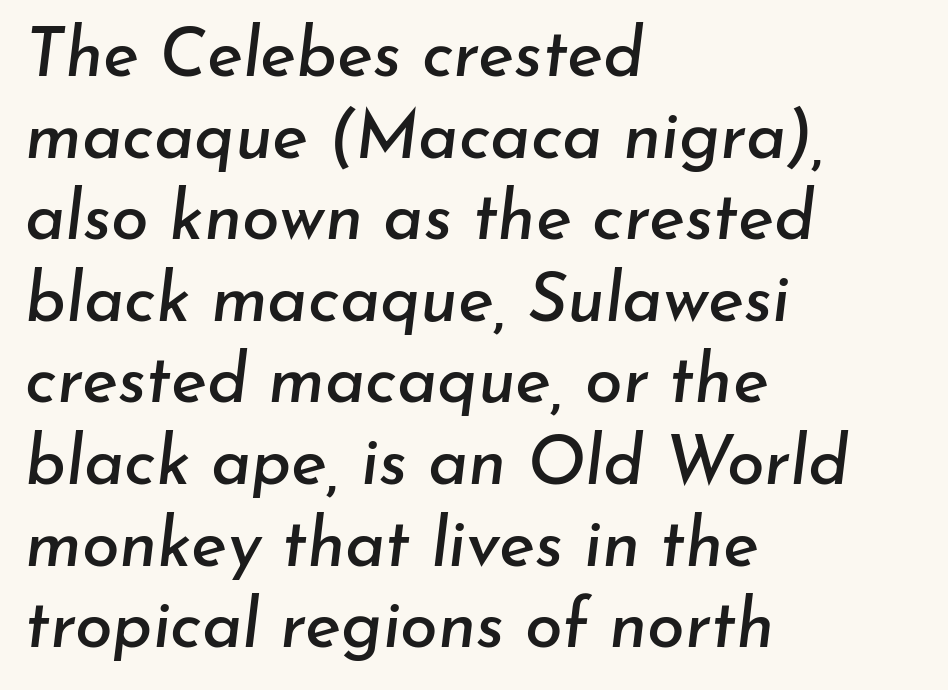
Q: Is the text italic (slanted)? A: Yes, it leans right by about 7 degrees.
Q: Is the text underlined? A: No.
Q: How is the paragraph aligned? A: Left-aligned.
Q: Is the spacing between letters normal or unusually wide? A: Normal.
Q: Width (condensed, normal, or wide)? A: Normal.
Q: Stroke contrast? A: Low.
Q: x-height? A: Small.
Q: Monospaced? A: No.
